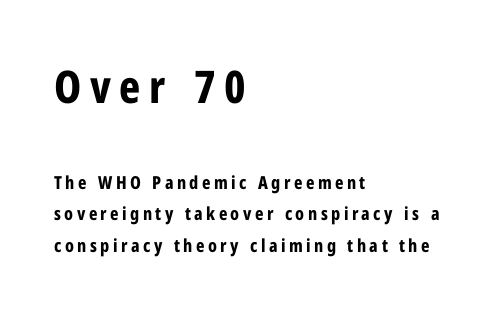
{"serif": "no", "italic": "no", "bold": "yes", "weight": "bold", "width": "condensed", "stroke_contrast": "low", "x_height": "medium", "monospaced": "no", "underline": "no", "align": "left", "line_spacing_ratio": 1.75, "larger_block": "first", "size_ratio": 2.5, "glyph_px": 45}
